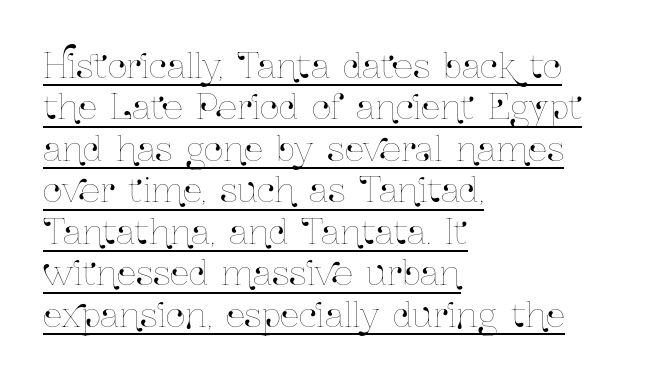
{"italic": "no", "width": "condensed", "stroke_contrast": "low", "x_height": "medium", "monospaced": "no", "underline": "yes", "align": "left", "line_spacing_ratio": 1.22, "letter_spacing": "normal", "letter_spacing_em": 0.0, "glyph_px": 34}
